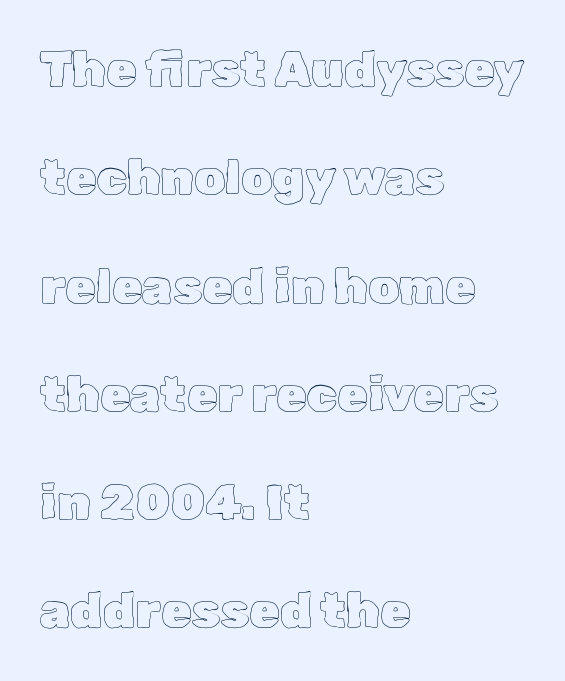
The image shows 49 px text type, upright; set left-aligned, loose line spacing (2.21x), normal letter spacing, not underlined; a medium x-height.
